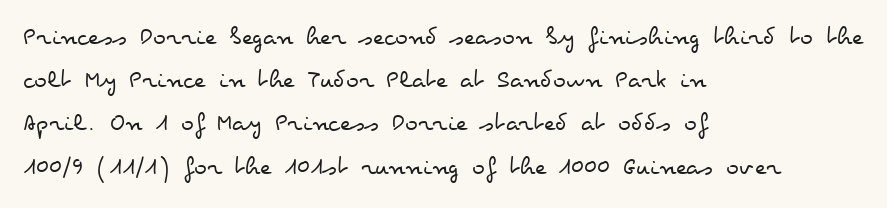
Q: Is the text bold? A: No.
Q: Is the text italic (slanted)? A: No, it is upright.
Q: Is the text underlined? A: No.
Q: How is the paragraph aligned? A: Left-aligned.
Q: Is the spacing between letters normal or unusually wide? A: Normal.
Q: Is the spacing between lines tight, normal or loose? A: Normal.
